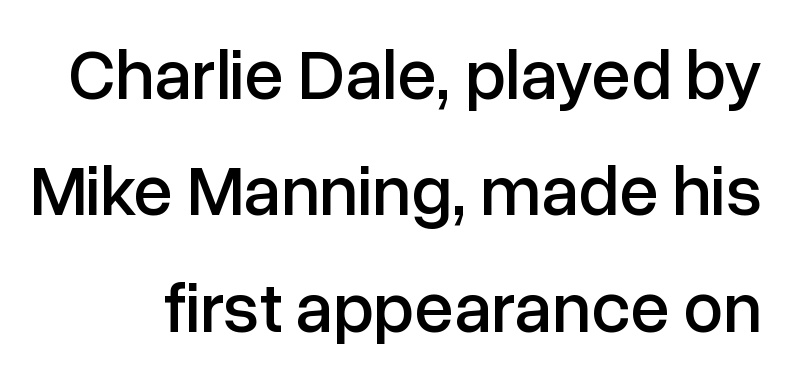
{"serif": "no", "italic": "no", "width": "normal", "stroke_contrast": "low", "x_height": "medium", "monospaced": "no", "underline": "no", "line_spacing": "normal", "line_spacing_ratio": 1.64, "letter_spacing": "normal", "letter_spacing_em": 0.0, "glyph_px": 71}
